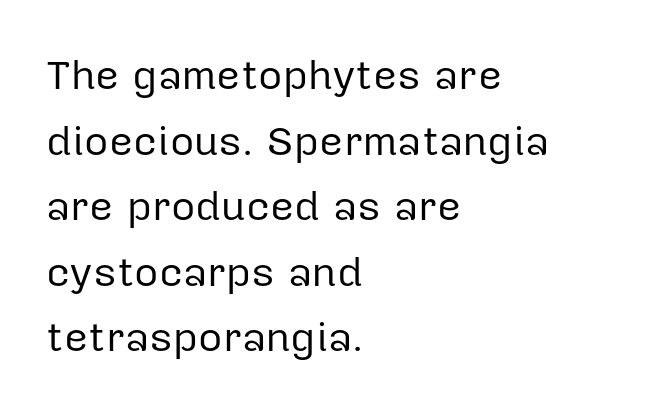
The leading is moderate, giving the passage an even texture. All the whitespace from short lines collects on the right. The strip under each line holds only bare page. Unlike italic type, these characters show no tilt at all.
